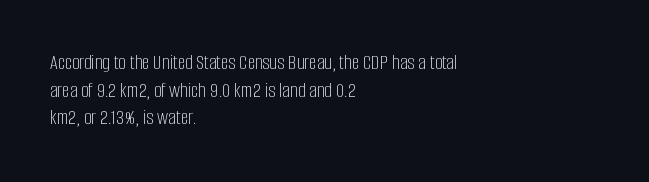
Teacher's note: observe the even left margin — that is flush-left alignment. The line texture is even and compact thanks to regular tracking. The lettering stays uniformly vertical, giving the passage a roman look. The baseline area is clear.
